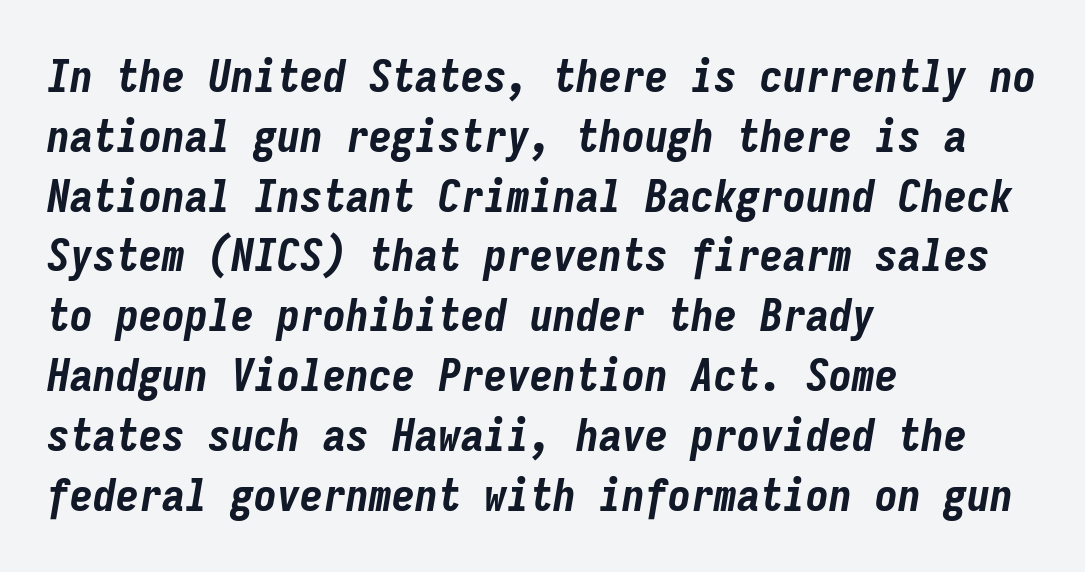
These lines sit exactly where default settings would place them. Look at the stroke-to-counter ratio: heavy, a bold. If you drew a line through each stem, it would be angled. Unmarked baselines from the first word to the last. The letters march in equal steps, a hallmark of fixed-pitch type.
